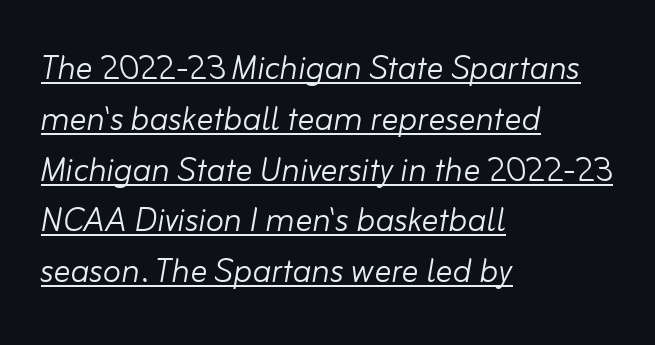
Has an underline been added? It has. Each letter keeps its own natural width here, so spacing adapts to shape. These lines were composed using italics. Visually the block forms a straight wall on the left and a jagged coastline on the right. The passage shown is not bold in any degree. Words appear dense and cohesive because spacing is normal.
